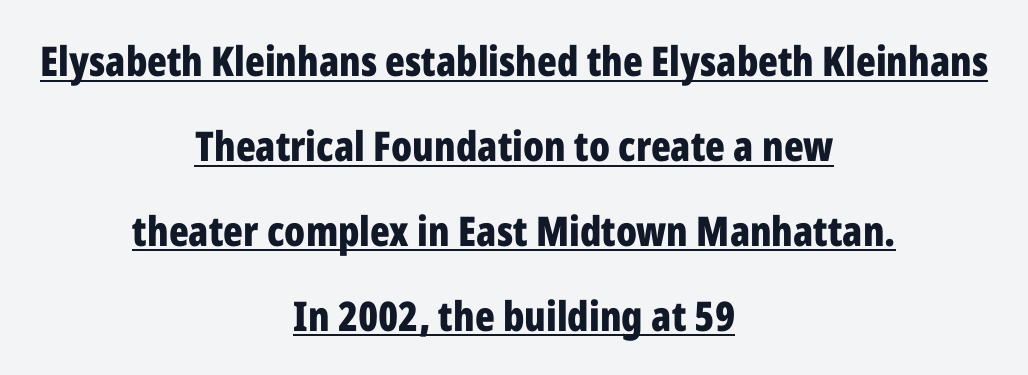
The image shows 41 px bold, condensed sans-serif type, upright; set centered, loose line spacing (2.07x), normal letter spacing, underlined; low stroke contrast and a medium x-height.
